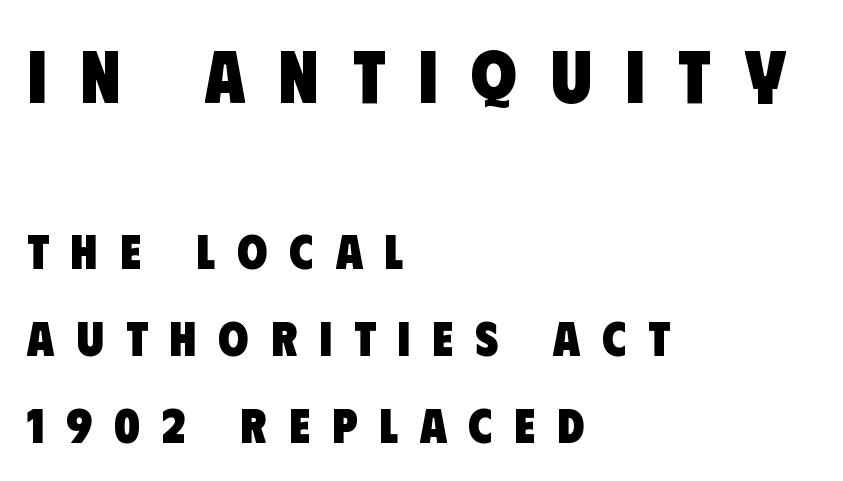
Q: Is the text bold? A: Yes.
Q: Is the typeface a serif or a sans-serif typeface? A: Sans-serif.
Q: Is the text underlined? A: No.
Q: How is the paragraph aligned? A: Left-aligned.
Q: Is the spacing between letters normal or unusually wide? A: Unusually wide.
Q: Which block of text is set in a larger size, the first (top) or the second (bottom)? A: The first (top) one.
Q: Width (condensed, normal, or wide)? A: Condensed.
Q: Stroke contrast? A: Low.
Q: x-height? A: Large.
Q: Monospaced? A: No.
